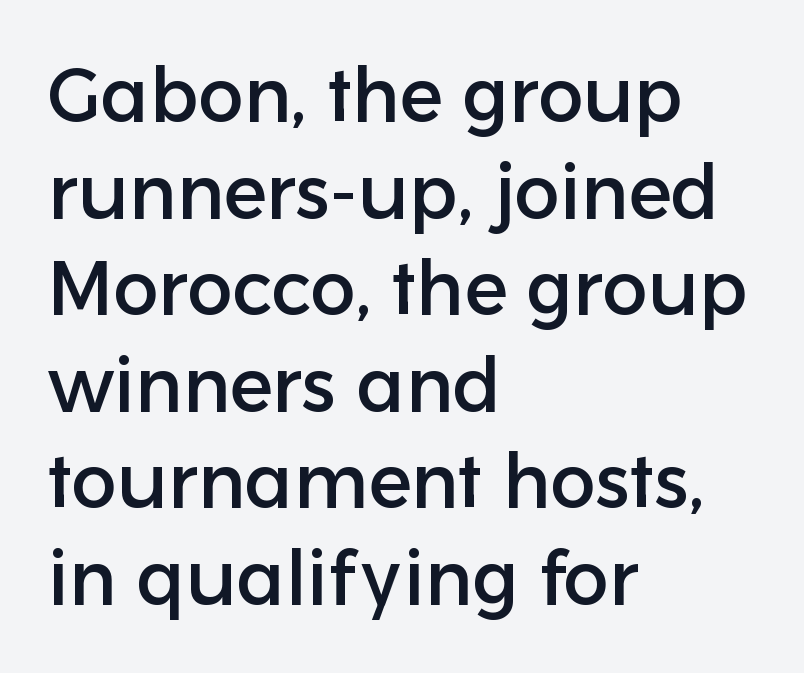
{"serif": "no", "italic": "no", "width": "normal", "stroke_contrast": "low", "x_height": "medium", "monospaced": "no", "underline": "no", "align": "left", "line_spacing": "normal", "line_spacing_ratio": 1.27, "letter_spacing": "normal", "letter_spacing_em": 0.0, "glyph_px": 76}
